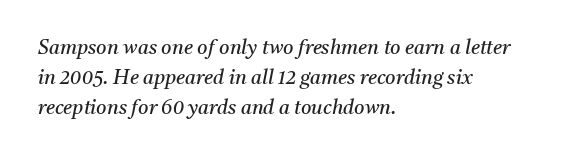
{"italic": "yes", "lean": "right", "slant_degrees": 11, "bold": "no", "underline": "no", "align": "left", "line_spacing": "normal", "line_spacing_ratio": 1.5, "letter_spacing": "normal", "letter_spacing_em": 0.0, "glyph_px": 20}
